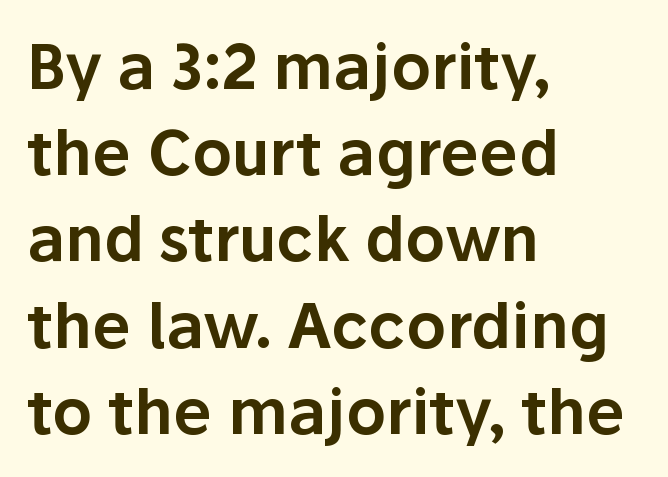
Q: Is the text italic (slanted)? A: No, it is upright.
Q: Is the typeface a serif or a sans-serif typeface? A: Sans-serif.
Q: Is the text underlined? A: No.
Q: How is the paragraph aligned? A: Left-aligned.
Q: Is the spacing between letters normal or unusually wide? A: Normal.
Q: Is the spacing between lines tight, normal or loose? A: Normal.
Q: Width (condensed, normal, or wide)? A: Normal.
Q: Stroke contrast? A: Low.
Q: x-height? A: Medium.
Q: Monospaced? A: No.
